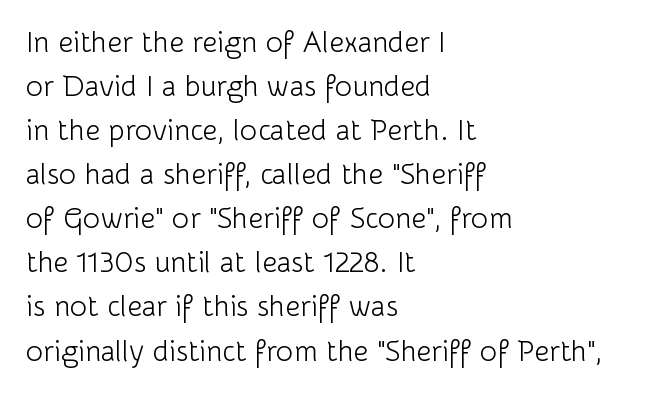
Q: Is the text bold? A: No.
Q: Is the text italic (slanted)? A: No, it is upright.
Q: Is the typeface a serif or a sans-serif typeface? A: Sans-serif.
Q: Is the text underlined? A: No.
Q: How is the paragraph aligned? A: Left-aligned.
Q: Is the spacing between letters normal or unusually wide? A: Normal.
Q: Is the spacing between lines tight, normal or loose? A: Normal.
Q: Width (condensed, normal, or wide)? A: Normal.
Q: Stroke contrast? A: Low.
Q: x-height? A: Medium.
Q: Monospaced? A: No.
